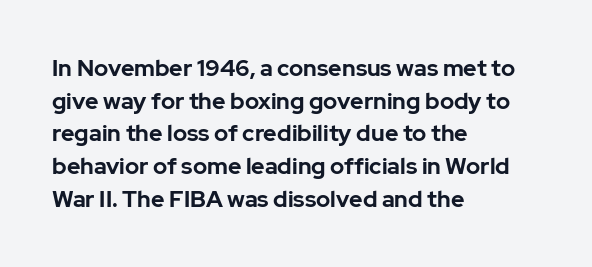
{"italic": "no", "bold": "yes", "underline": "no", "align": "left", "line_spacing": "normal", "line_spacing_ratio": 1.42, "letter_spacing": "normal", "letter_spacing_em": 0.0, "glyph_px": 23}
